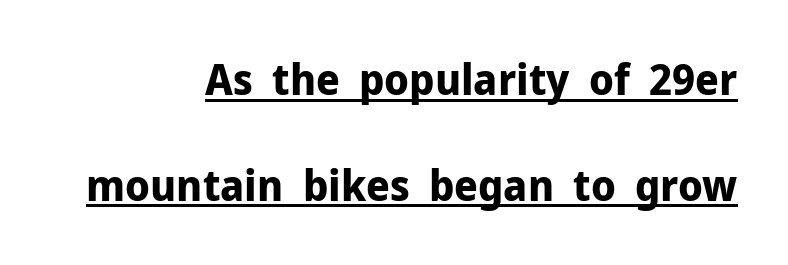
{"serif": "no", "italic": "no", "bold": "yes", "weight": "bold", "width": "normal", "stroke_contrast": "low", "x_height": "medium", "monospaced": "no", "underline": "yes", "align": "right", "line_spacing": "loose", "line_spacing_ratio": 2.46, "letter_spacing": "normal", "letter_spacing_em": 0.0, "glyph_px": 43}
